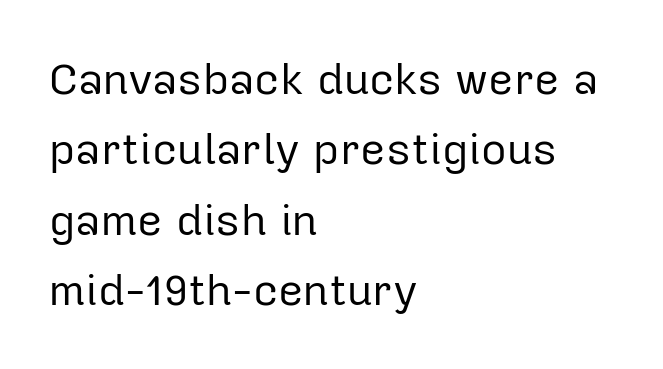
Q: Is the text bold? A: No.
Q: Is the text italic (slanted)? A: No, it is upright.
Q: Is the typeface a serif or a sans-serif typeface? A: Sans-serif.
Q: Is the text underlined? A: No.
Q: How is the paragraph aligned? A: Left-aligned.
Q: Is the spacing between letters normal or unusually wide? A: Normal.
Q: Is the spacing between lines tight, normal or loose? A: Normal.
Q: Width (condensed, normal, or wide)? A: Normal.
Q: Stroke contrast? A: Low.
Q: x-height? A: Medium.
Q: Monospaced? A: No.
